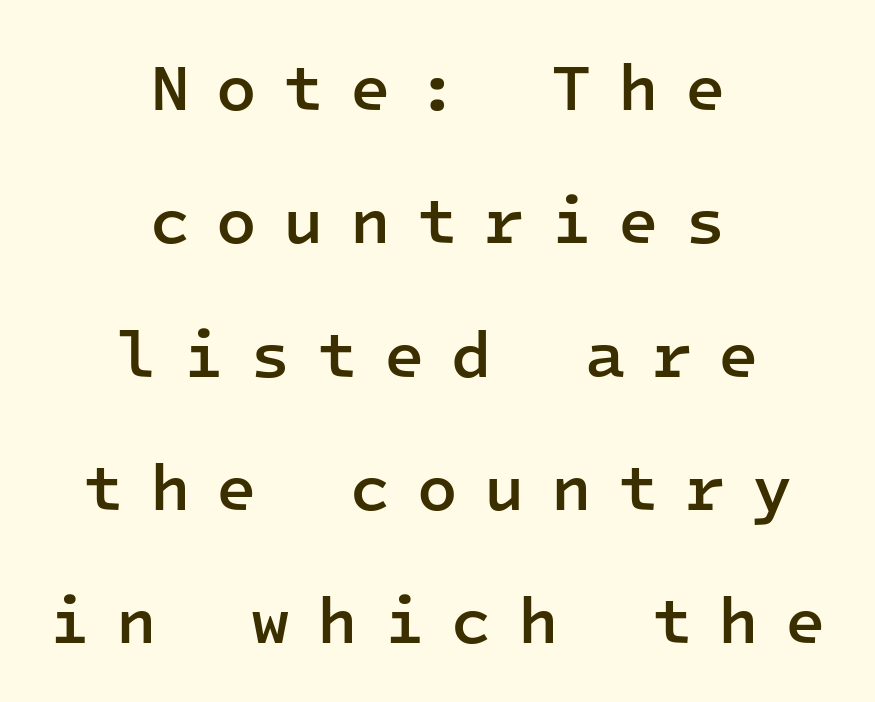
Honestly, the rows look like they've been pulled way apart. Unmarked baselines from the first word to the last. Weight: semibold (demi). Here the glyphs are tracked loosely, breaking word shapes into spaced letters.
